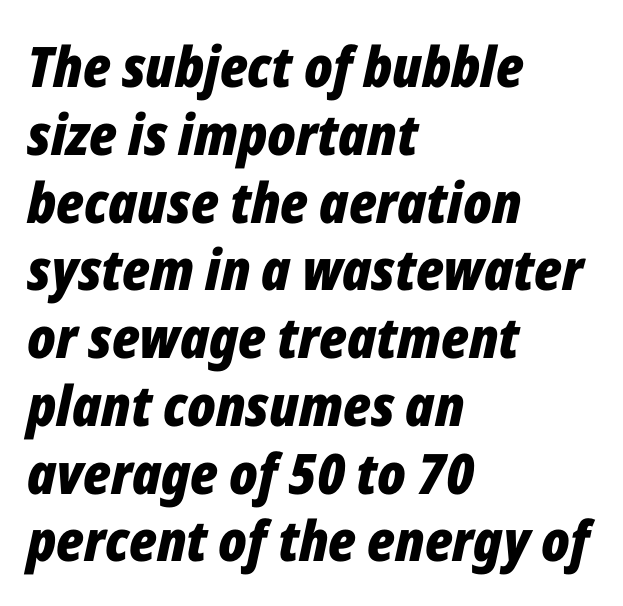
Q: Is the text bold? A: Yes.
Q: Is the text italic (slanted)? A: Yes, it leans right by about 12 degrees.
Q: Is the text underlined? A: No.
Q: How is the paragraph aligned? A: Left-aligned.
Q: Is the spacing between letters normal or unusually wide? A: Normal.
Q: Width (condensed, normal, or wide)? A: Condensed.
Q: Stroke contrast? A: Low.
Q: x-height? A: Medium.
Q: Monospaced? A: No.
